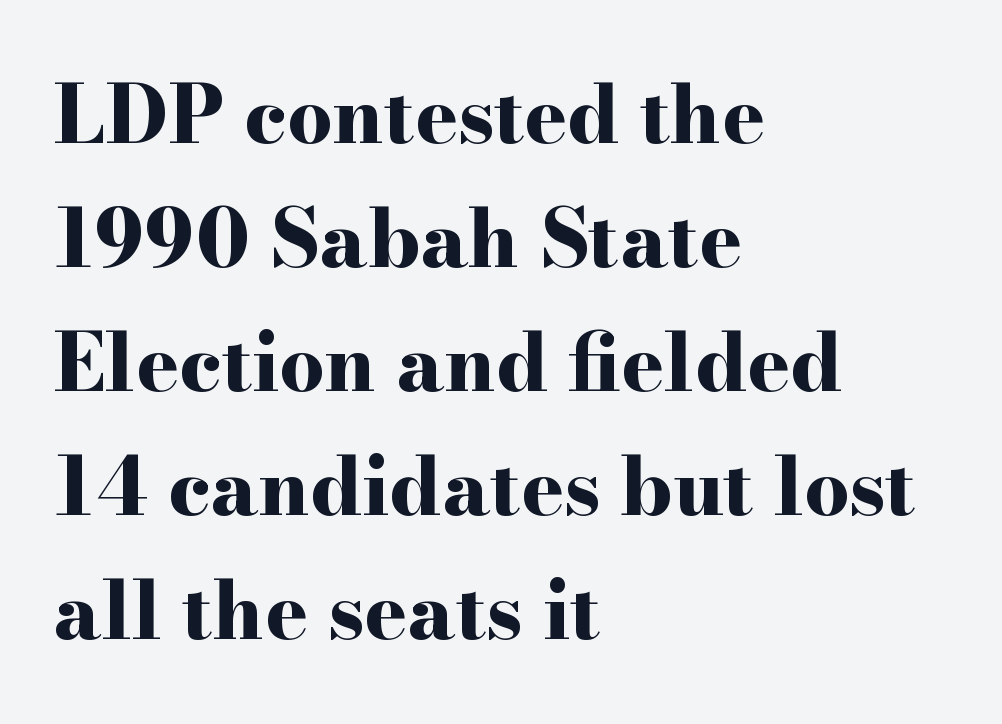
Q: Is the text bold? A: Yes.
Q: Is the text italic (slanted)? A: No, it is upright.
Q: Is the typeface a serif or a sans-serif typeface? A: Serif.
Q: Is the text underlined? A: No.
Q: How is the paragraph aligned? A: Left-aligned.
Q: Is the spacing between letters normal or unusually wide? A: Normal.
Q: Is the spacing between lines tight, normal or loose? A: Normal.
Q: Width (condensed, normal, or wide)? A: Wide.
Q: Stroke contrast? A: High.
Q: x-height? A: Small.
Q: Monospaced? A: No.
